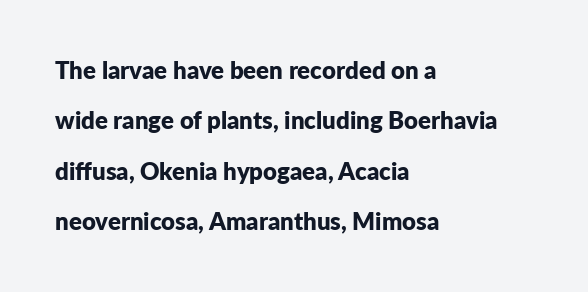
{"italic": "no", "bold": "yes", "underline": "no", "align": "left", "line_spacing": "loose", "line_spacing_ratio": 2.1, "letter_spacing": "normal", "letter_spacing_em": 0.0, "glyph_px": 24}
